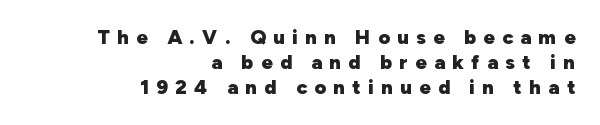
{"italic": "no", "bold": "yes", "underline": "no", "align": "right", "line_spacing": "normal", "line_spacing_ratio": 1.26, "letter_spacing": "wide", "letter_spacing_em": 0.37, "glyph_px": 20}
